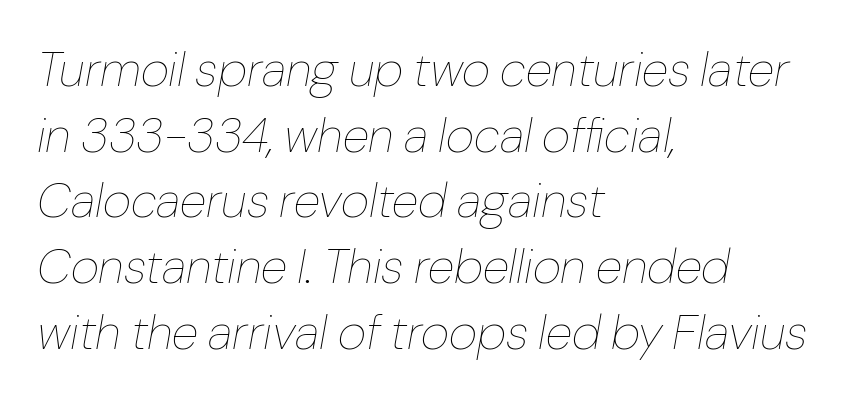
Q: Is the text bold? A: No.
Q: Is the text italic (slanted)? A: Yes, it leans right by about 10 degrees.
Q: Is the text underlined? A: No.
Q: How is the paragraph aligned? A: Left-aligned.
Q: Is the spacing between letters normal or unusually wide? A: Normal.
Q: Is the spacing between lines tight, normal or loose? A: Normal.
Q: Width (condensed, normal, or wide)? A: Normal.
Q: Stroke contrast? A: Low.
Q: x-height? A: Medium.
Q: Monospaced? A: No.
